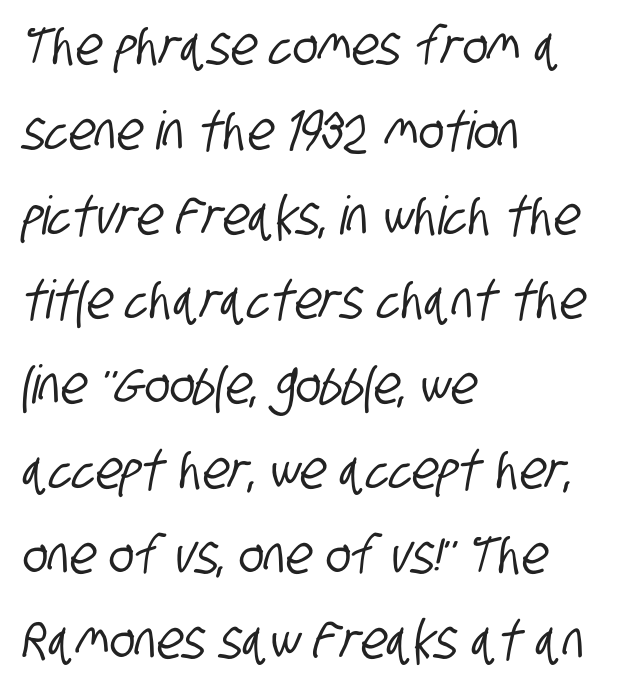
The zone under the glyphs is completely vacant. A typesetter would label this face a sans. Each letter keeps its own natural width here, so spacing adapts to shape. The rendering uses a moderate line-height, typical for paragraphs. Teacher's note: observe the even left margin — that is flush-left alignment.
